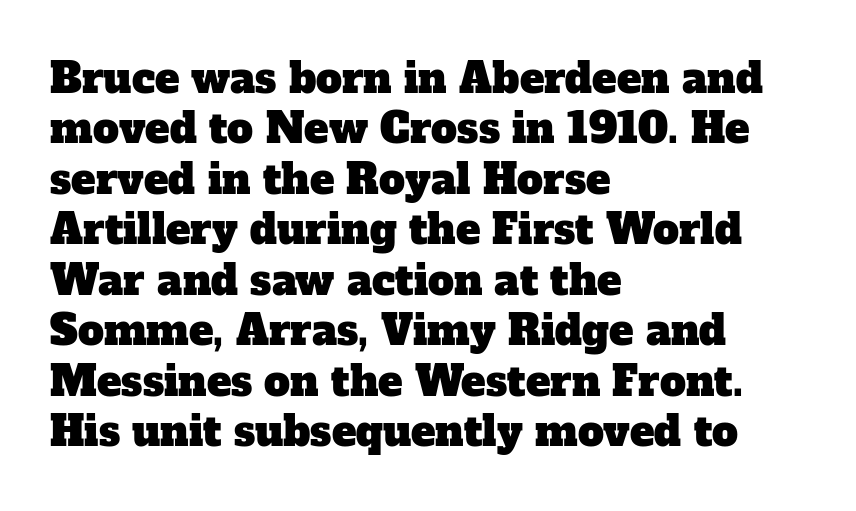
{"serif": "yes", "width": "normal", "stroke_contrast": "low", "x_height": "medium", "monospaced": "no", "underline": "no", "align": "left", "line_spacing_ratio": 1.23, "letter_spacing": "normal", "letter_spacing_em": 0.0, "glyph_px": 41}
